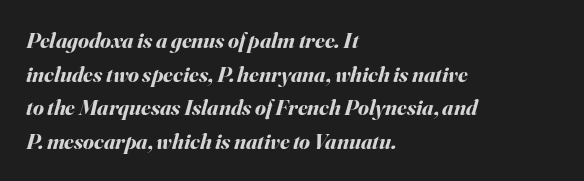
{"italic": "yes", "lean": "right", "slant_degrees": 16, "bold": "yes", "underline": "no", "align": "left", "line_spacing": "normal", "line_spacing_ratio": 1.53, "letter_spacing": "normal", "letter_spacing_em": 0.0, "glyph_px": 22}
